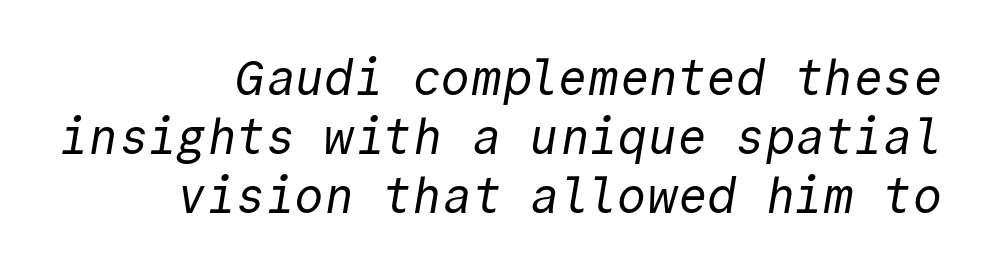
Q: Is the text bold? A: No.
Q: Is the typeface a serif or a sans-serif typeface? A: Sans-serif.
Q: Is the text underlined? A: No.
Q: How is the paragraph aligned? A: Right-aligned.
Q: Is the spacing between letters normal or unusually wide? A: Normal.
Q: Width (condensed, normal, or wide)? A: Normal.
Q: x-height? A: Medium.
Q: Monospaced? A: Yes.
